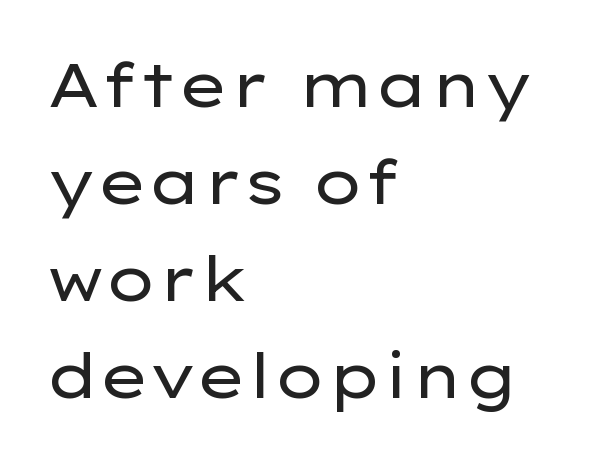
Q: Is the text bold? A: No.
Q: Is the text italic (slanted)? A: No, it is upright.
Q: Is the typeface a serif or a sans-serif typeface? A: Sans-serif.
Q: Is the text underlined? A: No.
Q: How is the paragraph aligned? A: Left-aligned.
Q: Is the spacing between letters normal or unusually wide? A: Normal.
Q: Is the spacing between lines tight, normal or loose? A: Normal.
Q: Width (condensed, normal, or wide)? A: Wide.
Q: Stroke contrast? A: Low.
Q: x-height? A: Medium.
Q: Monospaced? A: No.
